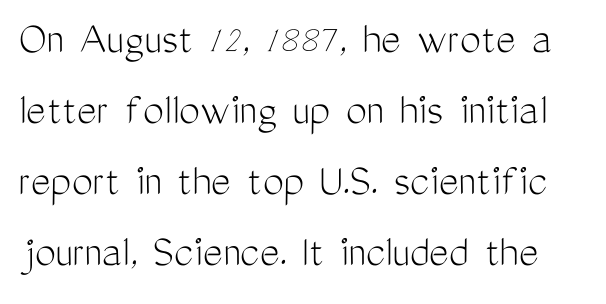
Q: Is the text bold? A: No.
Q: Is the text italic (slanted)? A: No, it is upright.
Q: Is the typeface a serif or a sans-serif typeface? A: Sans-serif.
Q: Is the text underlined? A: No.
Q: Is the spacing between letters normal or unusually wide? A: Normal.
Q: Is the spacing between lines tight, normal or loose? A: Normal.
Q: Width (condensed, normal, or wide)? A: Condensed.
Q: Stroke contrast? A: Medium.
Q: x-height? A: Medium.
Q: Monospaced? A: No.
